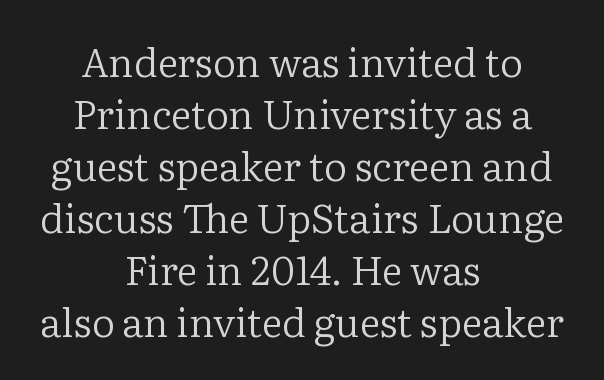
The image shows 40 px regular-weight serif type, upright; set centered, normal line spacing (1.3x), normal letter spacing, not underlined; low stroke contrast and a medium x-height.
